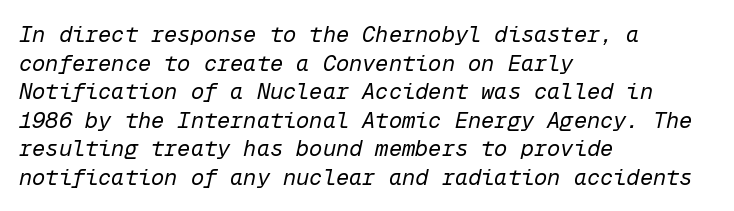
Q: Is the text bold? A: No.
Q: Is the text italic (slanted)? A: Yes, it leans right by about 12 degrees.
Q: Is the text underlined? A: No.
Q: How is the paragraph aligned? A: Left-aligned.
Q: Is the spacing between letters normal or unusually wide? A: Normal.
Q: Is the spacing between lines tight, normal or loose? A: Normal.
